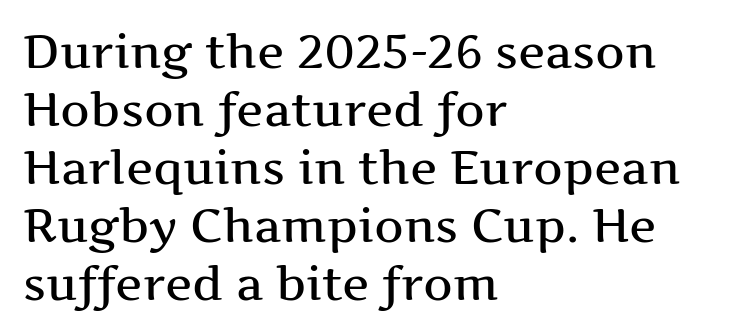
Does the leading feel generous? No, just average. These lines were composed using upright roman letters. Default kerning and tracking; the words read as compact shapes. Just letters on the line, the space beneath them empty. A serif font was chosen for this passage. Looks like regular typesetting: each glyph gets only the width it needs.
